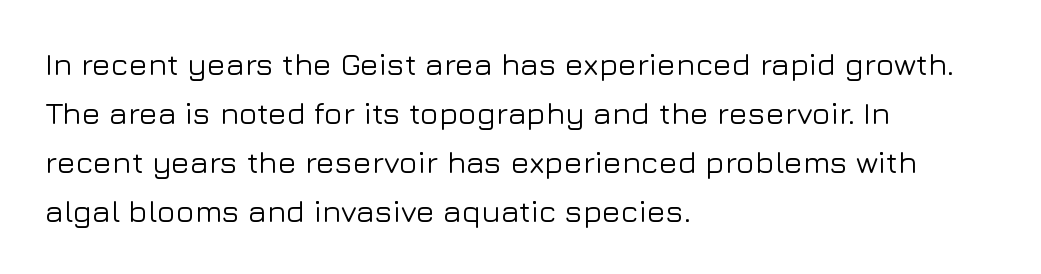
The image shows 31 px sans-serif type, upright; set left-aligned, normal line spacing (1.58x), normal letter spacing, not underlined; low stroke contrast and a medium x-height.
